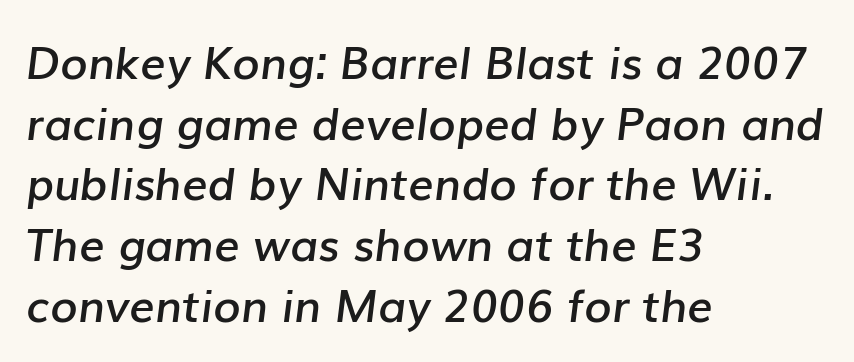
Q: Is the text bold? A: Semi-bold.
Q: Is the text italic (slanted)? A: Yes, it leans right by about 7 degrees.
Q: Is the text underlined? A: No.
Q: How is the paragraph aligned? A: Left-aligned.
Q: Is the spacing between letters normal or unusually wide? A: Normal.
Q: Is the spacing between lines tight, normal or loose? A: Normal.
Q: Width (condensed, normal, or wide)? A: Normal.
Q: Stroke contrast? A: Low.
Q: x-height? A: Medium.
Q: Monospaced? A: No.
